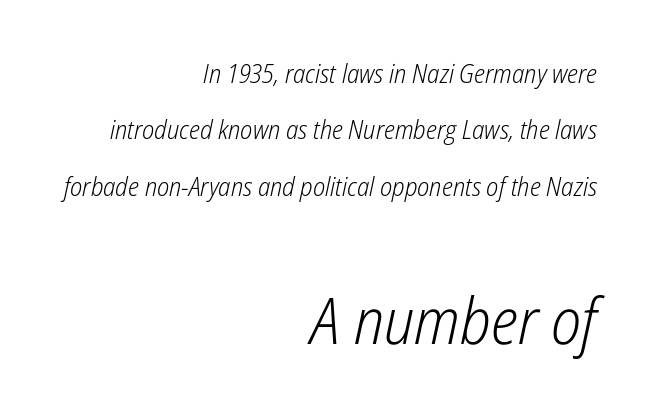
Q: Is the text bold? A: No.
Q: Is the text italic (slanted)? A: Yes, it leans right by about 12 degrees.
Q: Is the text underlined? A: No.
Q: How is the paragraph aligned? A: Right-aligned.
Q: Is the spacing between letters normal or unusually wide? A: Normal.
Q: Is the spacing between lines tight, normal or loose? A: Loose.
Q: Which block of text is set in a larger size, the first (top) or the second (bottom)? A: The second (bottom) one.
Q: Width (condensed, normal, or wide)? A: Condensed.
Q: Stroke contrast? A: Low.
Q: x-height? A: Medium.
Q: Monospaced? A: No.
